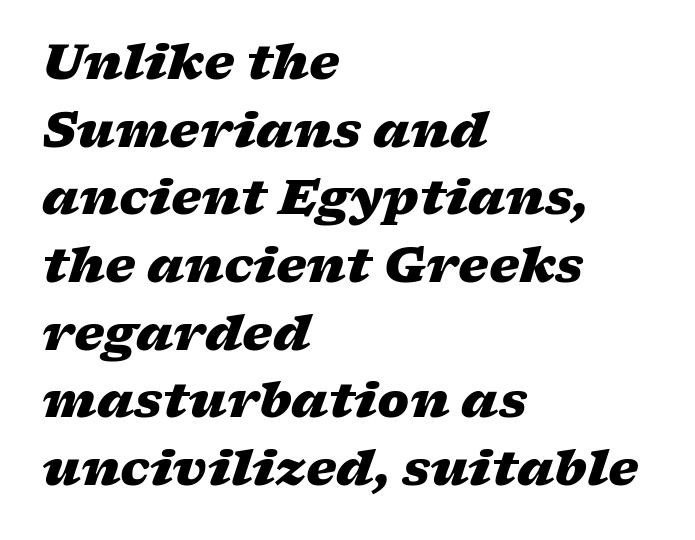
{"italic": "yes", "lean": "right", "slant_degrees": 17, "bold": "yes", "weight": "heavy", "width": "wide", "stroke_contrast": "low", "x_height": "medium", "monospaced": "no", "underline": "no", "align": "left", "line_spacing": "normal", "line_spacing_ratio": 1.41, "letter_spacing": "normal", "letter_spacing_em": 0.0, "glyph_px": 48}
